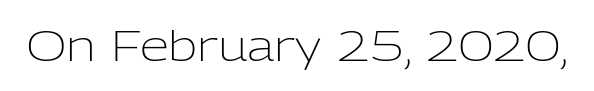
The image shows 42 px light sans-serif type, upright; set normal letter spacing, not underlined; low stroke contrast and a medium x-height.
